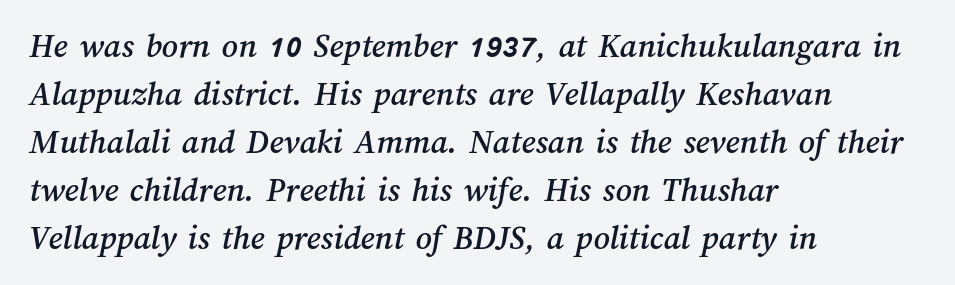
The image shows 35 px text type; set left-aligned, normal line spacing (1.37x), normal letter spacing, not underlined; medium stroke contrast and a medium x-height.
